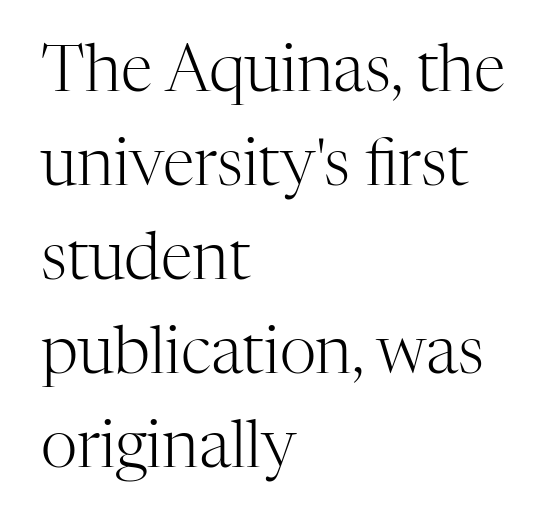
Q: Is the text bold? A: No.
Q: Is the text italic (slanted)? A: No, it is upright.
Q: Is the typeface a serif or a sans-serif typeface? A: Serif.
Q: Is the text underlined? A: No.
Q: How is the paragraph aligned? A: Left-aligned.
Q: Is the spacing between letters normal or unusually wide? A: Normal.
Q: Is the spacing between lines tight, normal or loose? A: Normal.
Q: Width (condensed, normal, or wide)? A: Normal.
Q: Stroke contrast? A: High.
Q: x-height? A: Medium.
Q: Monospaced? A: No.
